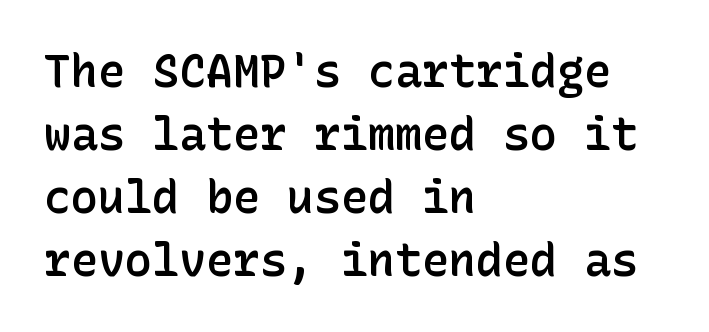
Q: Is the text bold? A: Semi-bold.
Q: Is the text italic (slanted)? A: No, it is upright.
Q: Is the typeface a serif or a sans-serif typeface? A: Sans-serif.
Q: Is the text underlined? A: No.
Q: How is the paragraph aligned? A: Left-aligned.
Q: Is the spacing between letters normal or unusually wide? A: Normal.
Q: Is the spacing between lines tight, normal or loose? A: Normal.
Q: Width (condensed, normal, or wide)? A: Normal.
Q: Stroke contrast? A: Low.
Q: x-height? A: Medium.
